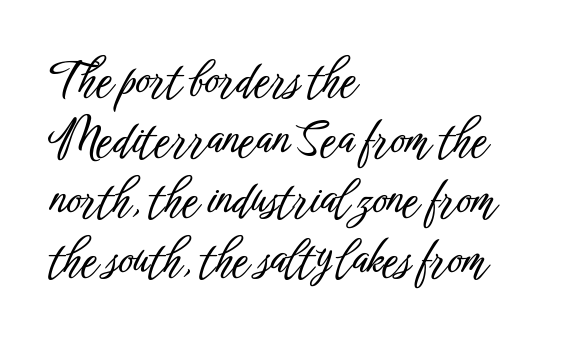
Q: Is the text italic (slanted)? A: Yes.
Q: Is the typeface a serif or a sans-serif typeface? A: Sans-serif.
Q: Is the text underlined? A: No.
Q: How is the paragraph aligned? A: Left-aligned.
Q: Is the spacing between letters normal or unusually wide? A: Normal.
Q: Is the spacing between lines tight, normal or loose? A: Normal.
Q: Width (condensed, normal, or wide)? A: Condensed.
Q: Stroke contrast? A: Low.
Q: x-height? A: Medium.
Q: Monospaced? A: No.
